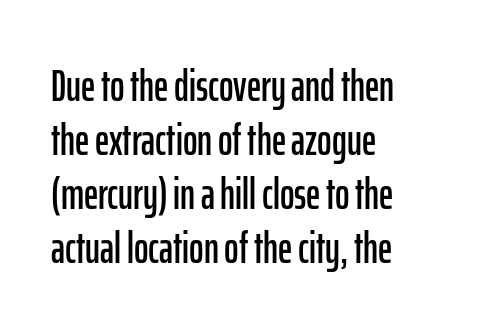
{"serif": "no", "italic": "no", "width": "condensed", "stroke_contrast": "low", "x_height": "medium", "monospaced": "no", "underline": "no", "align": "left", "line_spacing_ratio": 1.23, "letter_spacing": "normal", "letter_spacing_em": 0.0, "glyph_px": 44}
